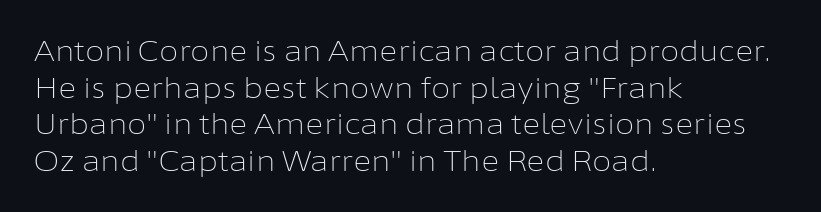
Q: Is the text bold? A: No.
Q: Is the text italic (slanted)? A: No, it is upright.
Q: Is the typeface a serif or a sans-serif typeface? A: Sans-serif.
Q: Is the text underlined? A: No.
Q: How is the paragraph aligned? A: Left-aligned.
Q: Is the spacing between letters normal or unusually wide? A: Normal.
Q: Is the spacing between lines tight, normal or loose? A: Normal.
Q: Width (condensed, normal, or wide)? A: Normal.
Q: Stroke contrast? A: Low.
Q: x-height? A: Medium.
Q: Monospaced? A: No.
